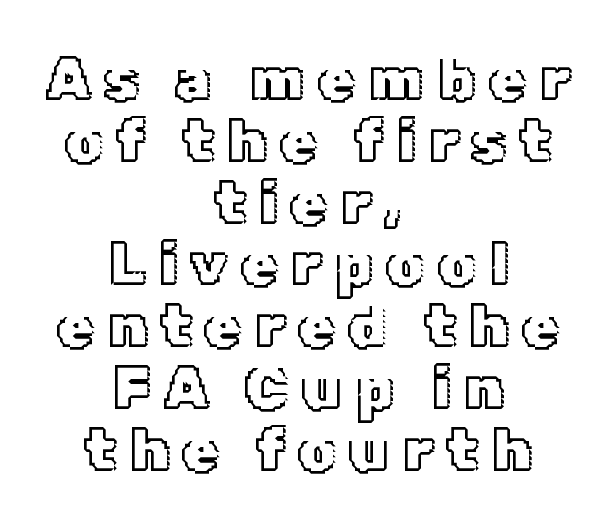
The lines in this sample share a center point and differ in where they start and stop. These lines have a slow, spaced-out rhythm from letter to letter. Tall strokes in this sample are plumb rather than angled. Proportional: the letters do not fall into vertical columns.
